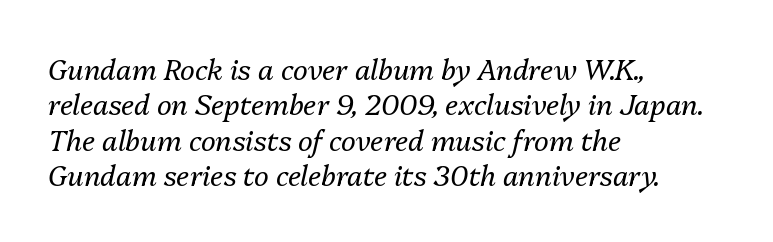
{"italic": "yes", "lean": "right", "slant_degrees": 13, "bold": "no", "weight": "regular", "width": "normal", "stroke_contrast": "medium", "x_height": "medium", "monospaced": "no", "underline": "no", "align": "left", "line_spacing": "normal", "line_spacing_ratio": 1.26, "letter_spacing": "normal", "letter_spacing_em": 0.0, "glyph_px": 28}
